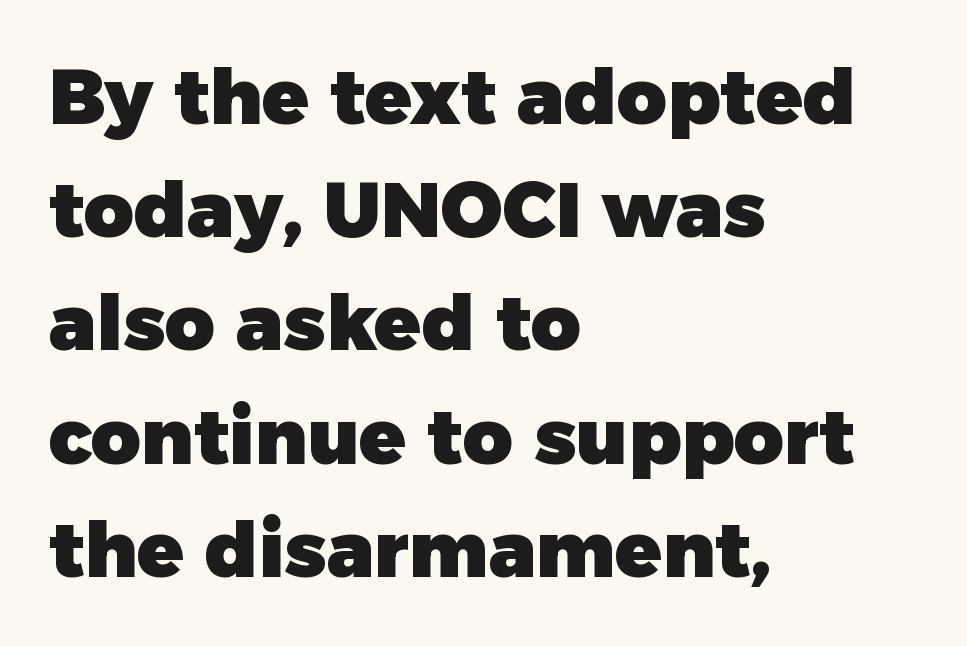
A roman cut, with each character standing at attention. Students, observe: this is what conventionally led text looks like. Nobody drew a line under any word here. Character widths vary here, with narrow letters taking less room than wide ones. Stroke thickness is high; the sample reads as a true bold. Compared with typical body copy, the letter spacing here is the same.
